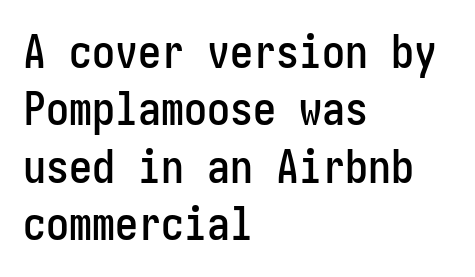
The image shows 46 px condensed sans-serif type, upright; set left-aligned, normal line spacing (1.25x), normal letter spacing, not underlined; low stroke contrast and a medium x-height.
